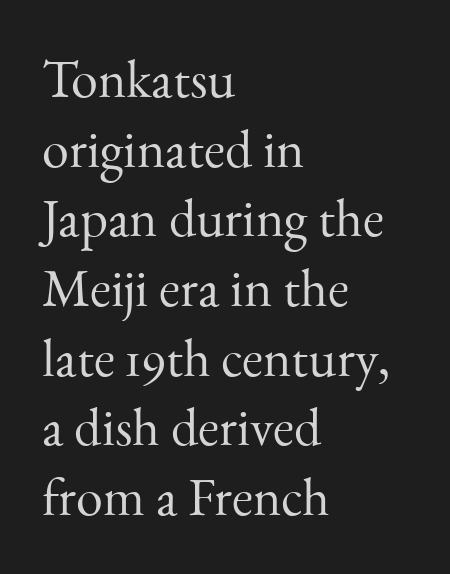
A clean baseline with only descenders dipping below it. These lines sit exactly where default settings would place them. The gaps between neighbouring characters are ordinary and unremarkable. The axis of the letterforms is exactly vertical.
